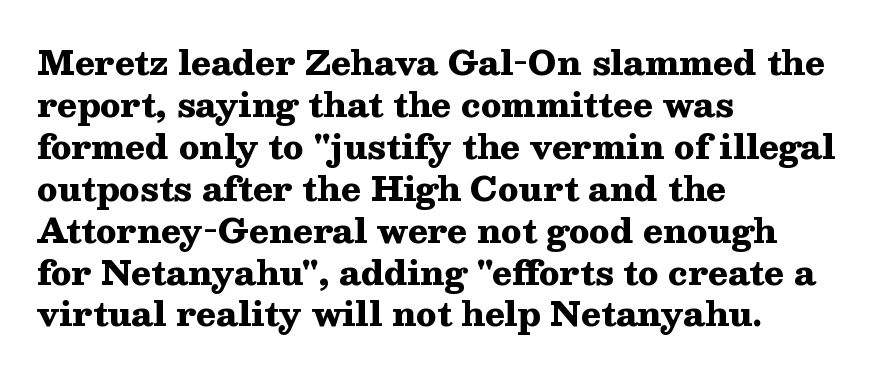
{"serif": "yes", "italic": "no", "bold": "yes", "weight": "heavy", "width": "wide", "stroke_contrast": "medium", "x_height": "medium", "monospaced": "no", "underline": "no", "align": "left", "line_spacing": "normal", "line_spacing_ratio": 1.27, "letter_spacing": "normal", "letter_spacing_em": 0.0, "glyph_px": 33}
